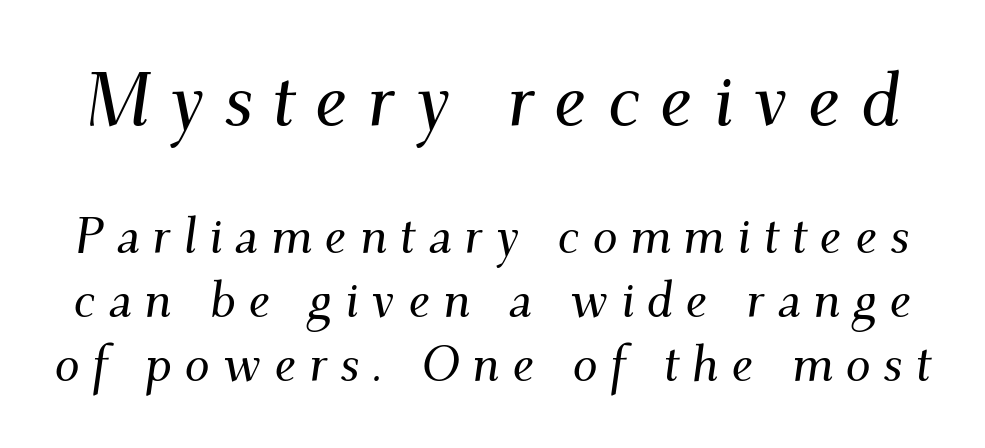
{"serif": "yes", "italic": "yes", "lean": "right", "slant_degrees": 9, "width": "normal", "stroke_contrast": "medium", "x_height": "small", "monospaced": "no", "underline": "no", "line_spacing": "normal", "line_spacing_ratio": 1.28, "letter_spacing": "wide", "letter_spacing_em": 0.25, "larger_block": "first", "size_ratio": 1.5, "glyph_px": 75}
